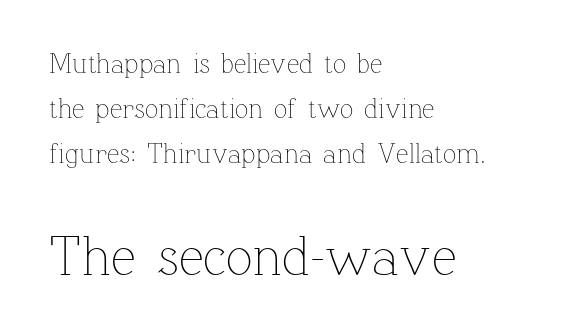
Horizontally, the lines are justified to the leading edge only. A typesetter would call this leading conventional body-copy spacing. The letters look calm and open, with moderate or lighter stems. The type sits square on the baseline with zero lean.
